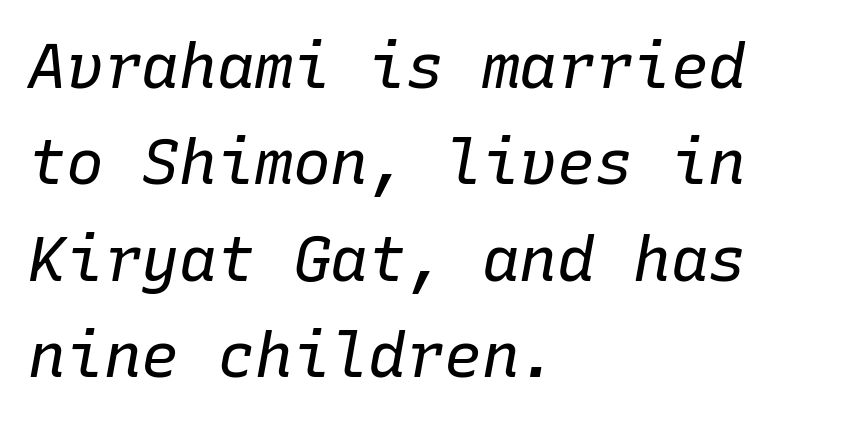
The image shows 63 px regular-weight type, italic (leaning right), monospaced; set left-aligned, normal line spacing (1.53x), normal letter spacing, not underlined; low stroke contrast and a medium x-height.
